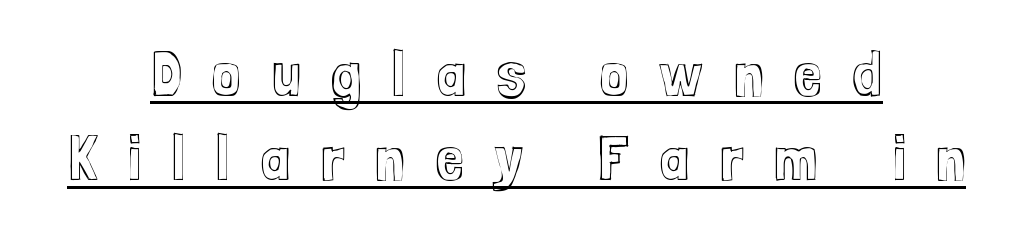
The letters advance in unequal steps, a hallmark of proportional type. The string is rendered with underlining switched on. This block has exactly the height ordinary leading produces. Tracking value appears strongly positive — letters spread wide. Layout note: lines centered. It's the straight-up-and-down kind of type.
